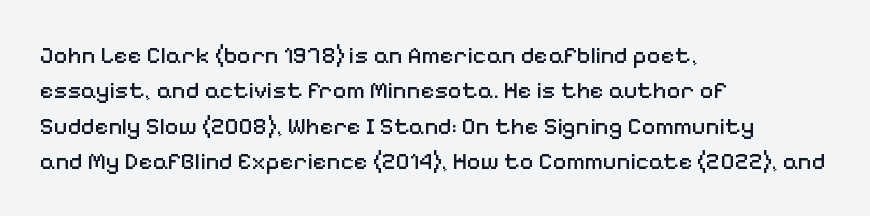
Q: Is the text bold? A: No.
Q: Is the text italic (slanted)? A: No, it is upright.
Q: Is the text underlined? A: No.
Q: How is the paragraph aligned? A: Left-aligned.
Q: Is the spacing between letters normal or unusually wide? A: Normal.
Q: Is the spacing between lines tight, normal or loose? A: Normal.
